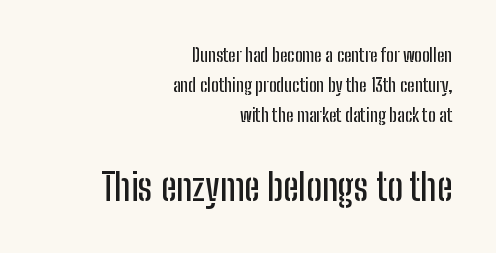
{"serif": "no", "italic": "no", "width": "condensed", "stroke_contrast": "low", "x_height": "medium", "monospaced": "no", "underline": "no", "align": "right", "line_spacing": "normal", "line_spacing_ratio": 1.67, "letter_spacing": "normal", "letter_spacing_em": 0.0, "larger_block": "second", "size_ratio": 2.06, "glyph_px": 37}
